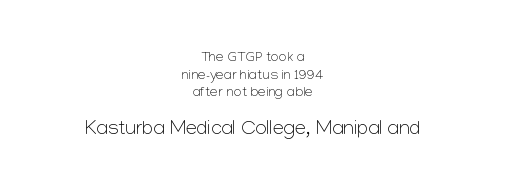
Casual observation: everything's sitting right in the middle. Interline gaps are of average width in this sample. The block sitting lower on the canvas is the one with enlarged characters. On a weight scale, this lands at 450 or below. Look at the tracking — it's just the regular setting, nothing added.
